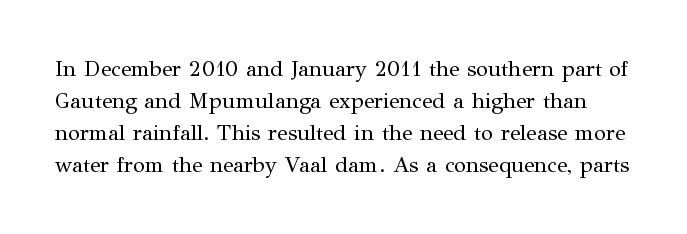
{"italic": "no", "bold": "no", "underline": "no", "line_spacing": "normal", "line_spacing_ratio": 1.45, "letter_spacing": "normal", "letter_spacing_em": 0.0, "glyph_px": 22}
